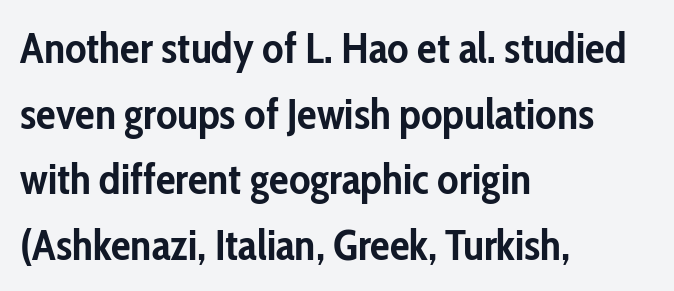
The image shows 44 px semibold, condensed sans-serif type, upright; set left-aligned, normal line spacing (1.49x), normal letter spacing, not underlined; low stroke contrast and a medium x-height.
